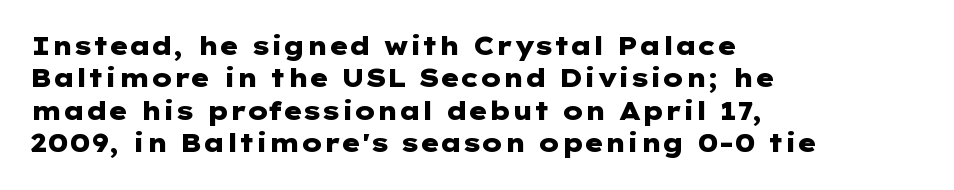
A typesetter would mark this as roman, not italic. The strokes are fattened all the way to bold. Beneath every word, the page is bare. The letters sit at their default tracking, neither squeezed nor spread. Notice how the passage keeps a crisp vertical edge on the left only. The lines sit at an ordinary, default distance from one another.
